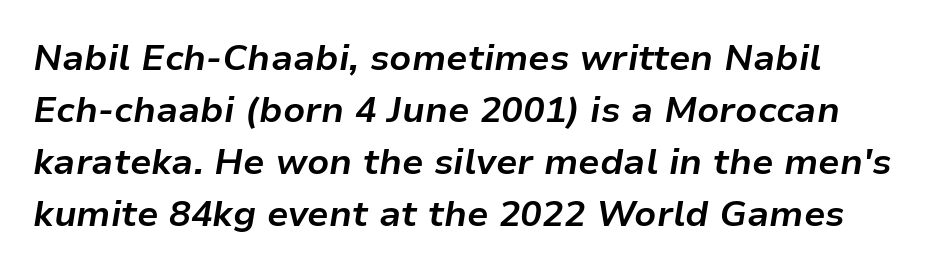
The image shows 36 px bold type, italic (leaning right); set normal line spacing (1.44x), normal letter spacing, not underlined; low stroke contrast and a medium x-height.
